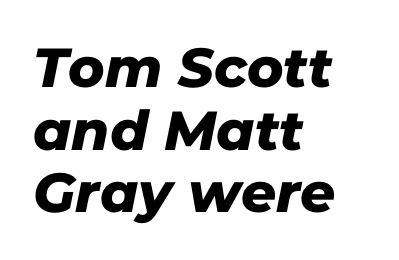
{"serif": "no", "width": "normal", "stroke_contrast": "low", "x_height": "medium", "monospaced": "no", "underline": "no", "align": "left", "line_spacing": "tight", "line_spacing_ratio": 1.14, "letter_spacing": "normal", "letter_spacing_em": 0.0, "glyph_px": 55}
